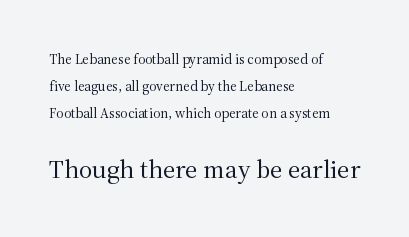
{"italic": "no", "bold": "no", "underline": "no", "align": "left", "line_spacing": "loose", "line_spacing_ratio": 1.94, "letter_spacing": "normal", "letter_spacing_em": 0.0, "larger_block": "second", "size_ratio": 1.86, "glyph_px": 26}
